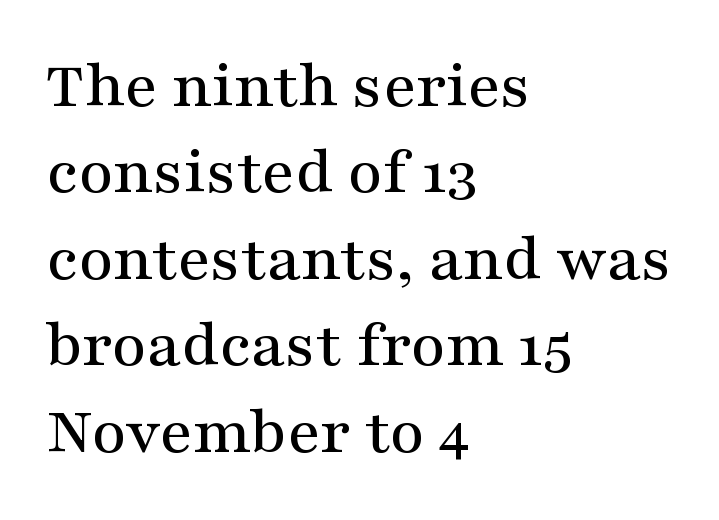
{"serif": "yes", "italic": "no", "width": "wide", "stroke_contrast": "medium", "x_height": "medium", "monospaced": "no", "underline": "no", "align": "left", "line_spacing": "normal", "line_spacing_ratio": 1.29, "letter_spacing": "normal", "letter_spacing_em": 0.0, "glyph_px": 67}
